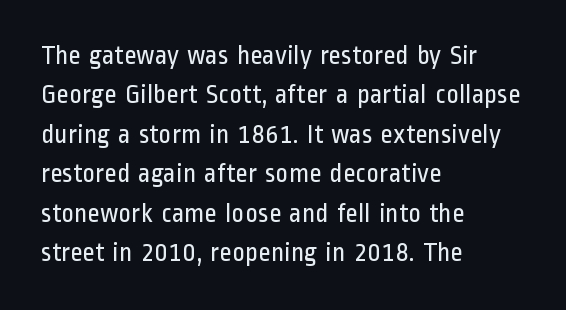
Q: Is the text bold? A: No.
Q: Is the text italic (slanted)? A: No, it is upright.
Q: Is the text underlined? A: No.
Q: How is the paragraph aligned? A: Left-aligned.
Q: Is the spacing between letters normal or unusually wide? A: Normal.
Q: Is the spacing between lines tight, normal or loose? A: Normal.
